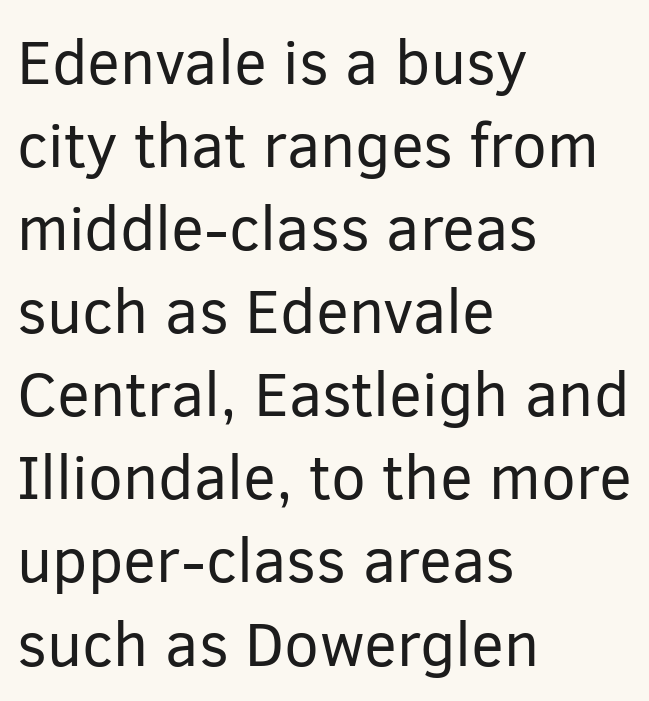
{"serif": "no", "italic": "no", "bold": "no", "weight": "regular", "width": "normal", "stroke_contrast": "low", "x_height": "medium", "monospaced": "no", "underline": "no", "align": "left", "line_spacing": "normal", "line_spacing_ratio": 1.34, "letter_spacing": "normal", "letter_spacing_em": 0.0, "glyph_px": 62}
